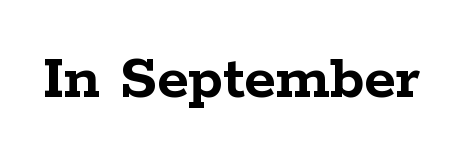
{"serif": "yes", "italic": "no", "bold": "yes", "weight": "semibold", "width": "wide", "stroke_contrast": "low", "x_height": "medium", "monospaced": "no", "underline": "no", "letter_spacing": "normal", "letter_spacing_em": 0.0, "glyph_px": 65}
